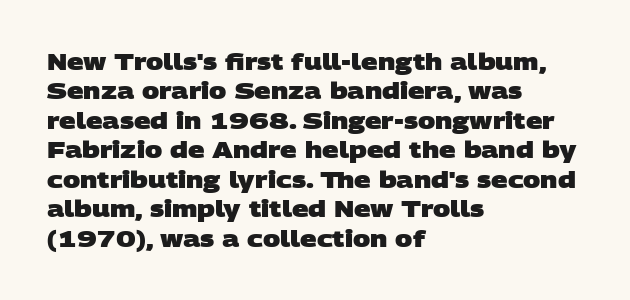
Q: Is the text bold? A: Yes.
Q: Is the text underlined? A: No.
Q: How is the paragraph aligned? A: Left-aligned.
Q: Is the spacing between letters normal or unusually wide? A: Normal.
Q: Is the spacing between lines tight, normal or loose? A: Normal.
